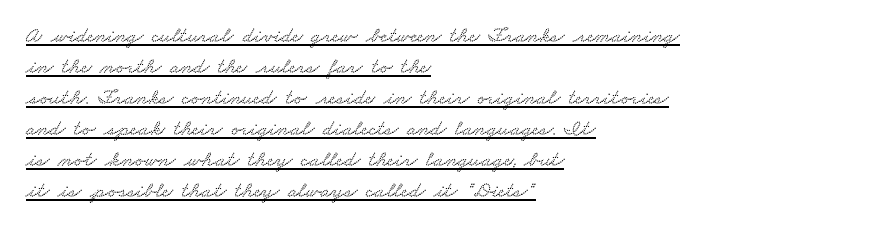
The image shows 22 px text type; set left-aligned, normal line spacing (1.41x), normal letter spacing, underlined.
